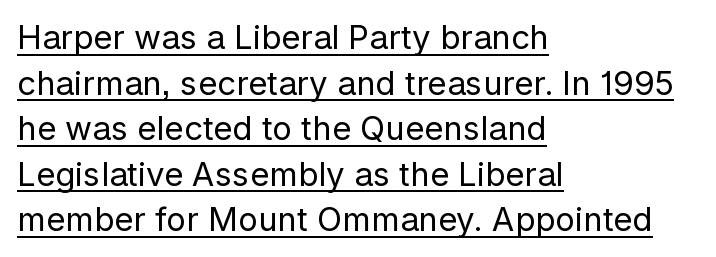
Q: Is the text bold? A: No.
Q: Is the text italic (slanted)? A: No, it is upright.
Q: Is the typeface a serif or a sans-serif typeface? A: Sans-serif.
Q: Is the text underlined? A: Yes.
Q: How is the paragraph aligned? A: Left-aligned.
Q: Is the spacing between letters normal or unusually wide? A: Normal.
Q: Is the spacing between lines tight, normal or loose? A: Normal.
Q: Width (condensed, normal, or wide)? A: Normal.
Q: Stroke contrast? A: Low.
Q: x-height? A: Medium.
Q: Monospaced? A: No.
